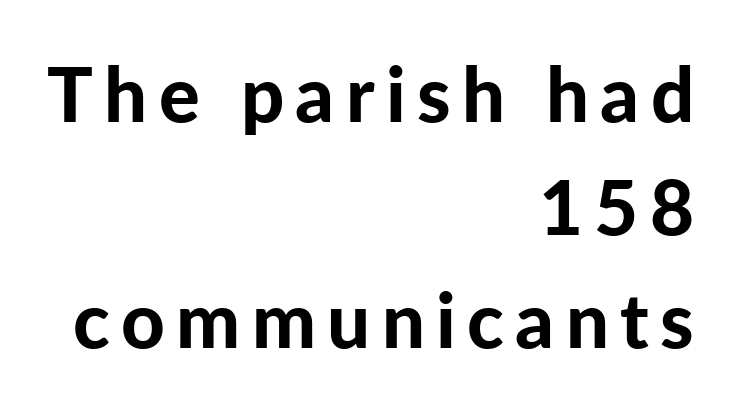
The sample has been set heavy, in full bold. Glance below the letters and you will spot only blank space. The vertical gap from one line to the next is medium. The letters stand straight up with perfectly vertical stems. If you drew a ruler down the right edge, every line would touch it. No feet cap the strokes, marking this as sans-serif type.
